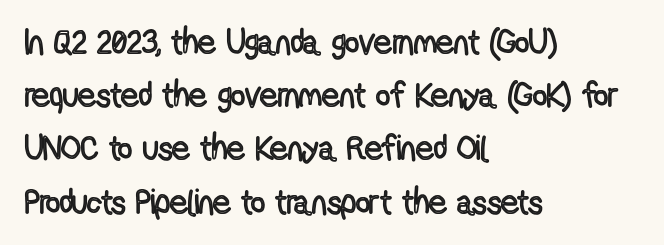
No extra tracking has been applied to these lines. The letters advance in unequal steps, a hallmark of proportional type. Alignment: flush left. Lines of text with bare space underneath. Italic? Not at all — the glyphs are vertical. Does the leading feel generous? No, just average.
